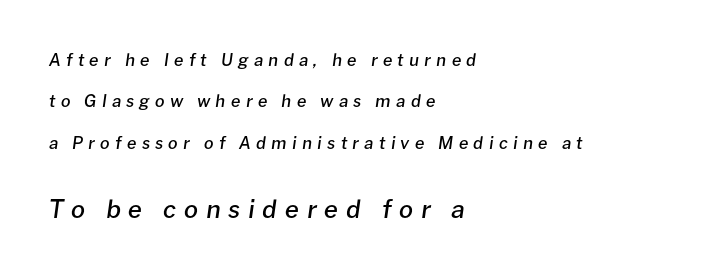
Style check: oblique. Honestly, the rows look like they've been pulled way apart. Caption: expanded tracking, letters set apart. Stroke thickness is moderately raised; the sample reads as semibold. Visually, the bottom section dominates because its glyphs are scaled up. This sample is left-justified, so line endings fall wherever the words run out.
